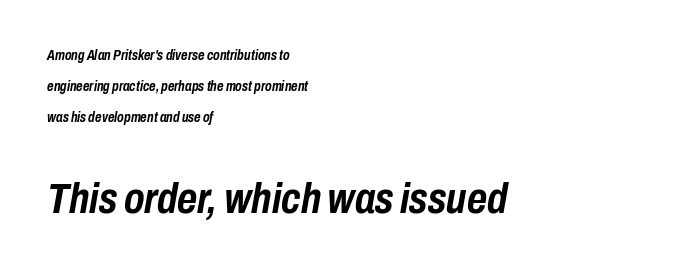
Descenders are the only things crossing below the line. Every character sits at an angle, as italics do. Tracking value appears to be zero — textbook default spacing. On the weight axis this lands at bold, roughly 700. You could fit nearly another row in the gap between these rows.
